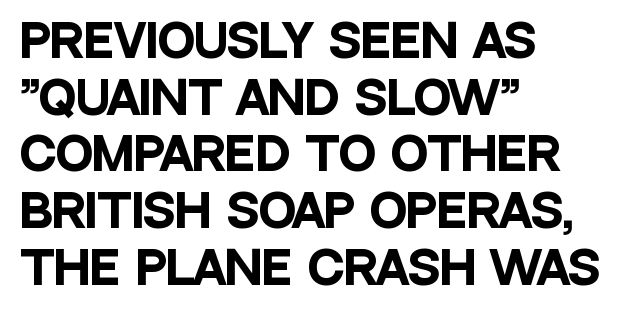
Notice how descenders clear the ascenders below comfortably — that's standard leading. The paragraph has a hard left edge and a soft right edge. No word sits above an underline. On the weight axis this lands at bold, roughly 700. Note the varied advance widths — an 'i' is clearly narrower than an 'm'. Look at the tracking — it's just the regular setting, nothing added.
